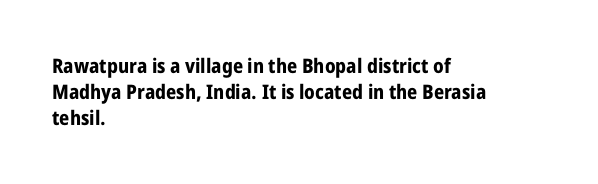
Q: Is the text bold? A: Yes.
Q: Is the text italic (slanted)? A: No, it is upright.
Q: Is the text underlined? A: No.
Q: How is the paragraph aligned? A: Left-aligned.
Q: Is the spacing between letters normal or unusually wide? A: Normal.
Q: Is the spacing between lines tight, normal or loose? A: Normal.
